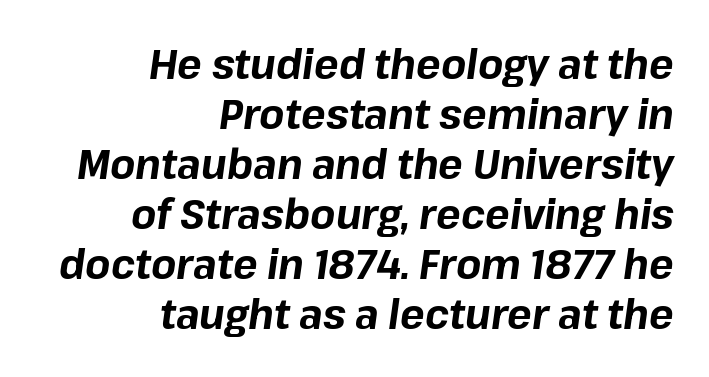
The image shows 41 px bold type, italic (leaning right); set right-aligned, line spacing 1.22x, normal letter spacing, not underlined; low stroke contrast and a medium x-height.
